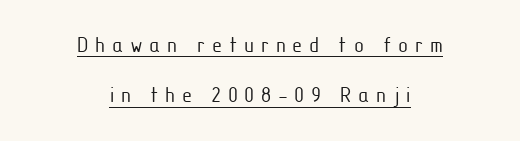
Both edges are ragged and mirror each other, which tells us the setting is centered. Successive baselines arrive slowly, with a big drop between each. What stands out about the letter spacing? Its width — letters are far apart. The type sits square on the baseline with zero lean. The lettering is marked with a stroke running underneath it. Is the type heavy? It reads as light-to-regular instead.
